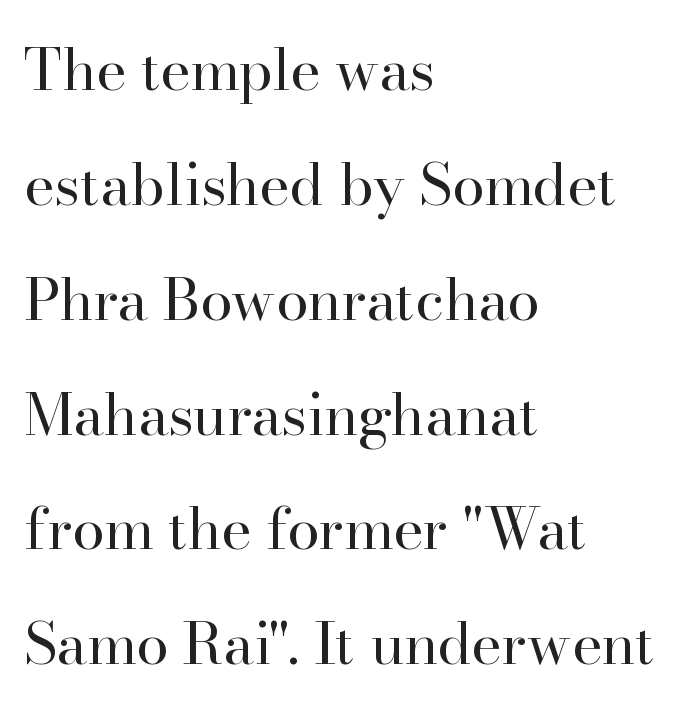
Q: Is the text bold? A: No.
Q: Is the text italic (slanted)? A: No, it is upright.
Q: Is the typeface a serif or a sans-serif typeface? A: Serif.
Q: Is the text underlined? A: No.
Q: How is the paragraph aligned? A: Left-aligned.
Q: Is the spacing between letters normal or unusually wide? A: Normal.
Q: Is the spacing between lines tight, normal or loose? A: Loose.
Q: Width (condensed, normal, or wide)? A: Normal.
Q: Stroke contrast? A: High.
Q: x-height? A: Small.
Q: Monospaced? A: No.
